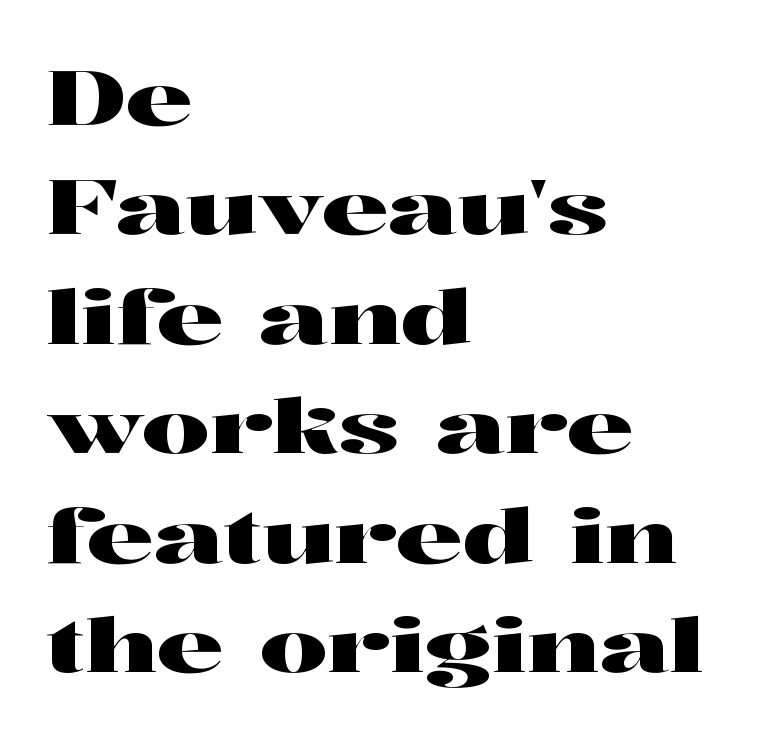
The typeface chosen for these lines features serifs. Characters follow at the spacing the type designer built in. Looks like regular typesetting: each glyph gets only the width it needs. This sample uses an upright cut, with every glyph sitting square on the baseline. Which margin do the lines hug? The left one — the right edge is uneven.
